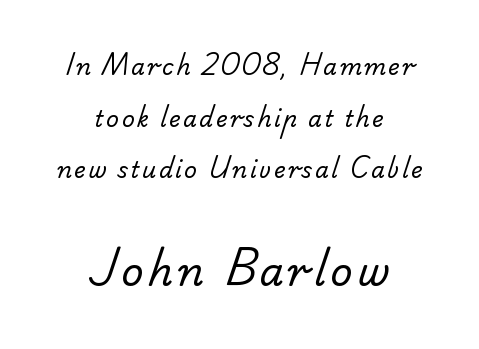
The block sitting lower on the canvas is the one with enlarged characters. Leading is clearly above the norm, producing a sparse column. Proportional: the letters do not fall into vertical columns. Visually the block forms a symmetrical silhouette, jagged on both flanks. I'd call this a sans setting — the letters go barefoot. Each stroke keeps to a modest, everyday thickness or less.
